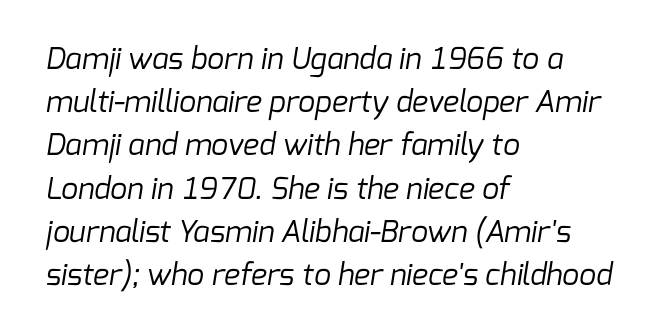
Q: Is the text bold? A: No.
Q: Is the typeface a serif or a sans-serif typeface? A: Sans-serif.
Q: Is the text underlined? A: No.
Q: How is the paragraph aligned? A: Left-aligned.
Q: Is the spacing between letters normal or unusually wide? A: Normal.
Q: Is the spacing between lines tight, normal or loose? A: Normal.
Q: Width (condensed, normal, or wide)? A: Normal.
Q: Stroke contrast? A: Low.
Q: x-height? A: Medium.
Q: Monospaced? A: No.
